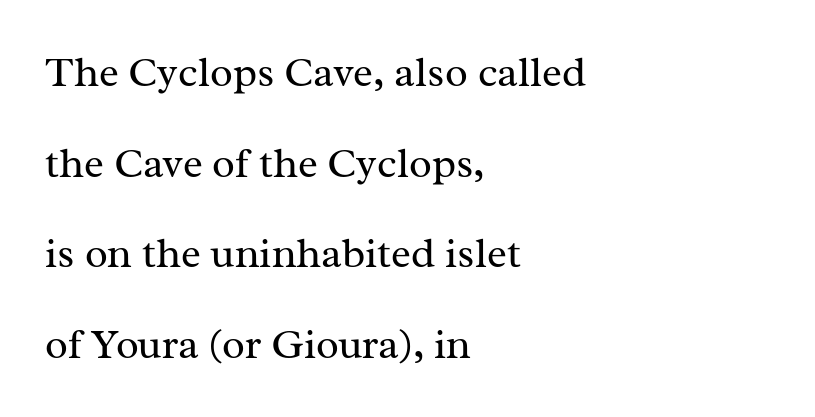
Only glyphs here, with clear space below each row. Whoever set this chose breathing room over compactness in the vertical rhythm. Where is the straight margin? On the left. Tracking value appears to be zero — textbook default spacing. Are there feet on the stems? There are — it's a serif. Weight class: somewhere from thin through regular.
